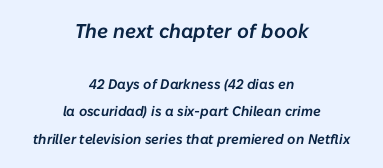
Q: Is the text italic (slanted)? A: Yes, it leans right by about 10 degrees.
Q: Is the text underlined? A: No.
Q: How is the paragraph aligned? A: Centered.
Q: Is the spacing between letters normal or unusually wide? A: Normal.
Q: Is the spacing between lines tight, normal or loose? A: Loose.
Q: Which block of text is set in a larger size, the first (top) or the second (bottom)? A: The first (top) one.
